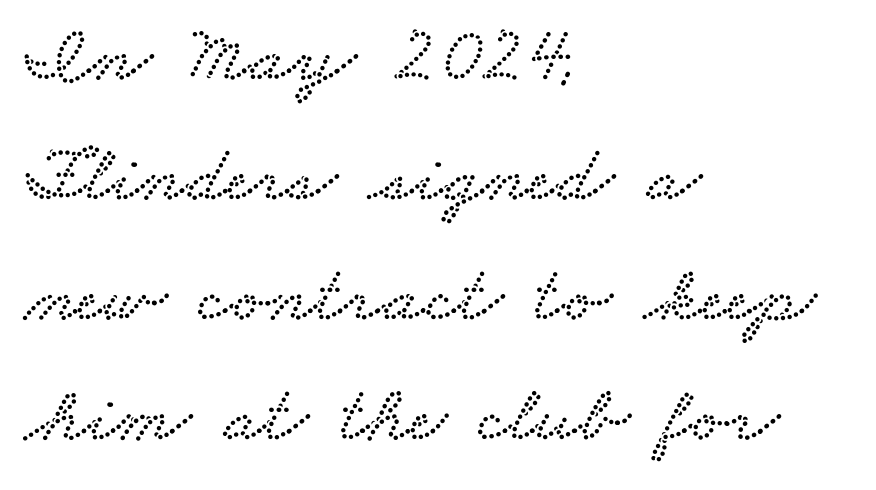
The image shows 80 px wide serif type; set left-aligned, normal line spacing (1.5x), normal letter spacing, not underlined; low stroke contrast and a small x-height.
